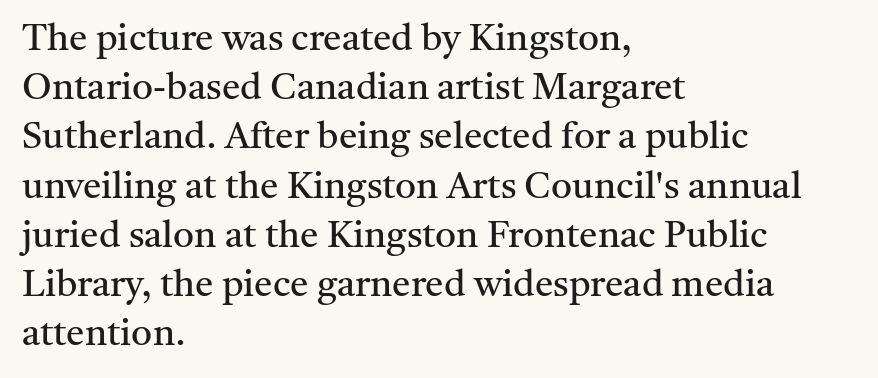
The image shows 37 px regular-weight serif type, upright; set left-aligned, normal line spacing (1.33x), normal letter spacing, not underlined; medium stroke contrast and a medium x-height.
